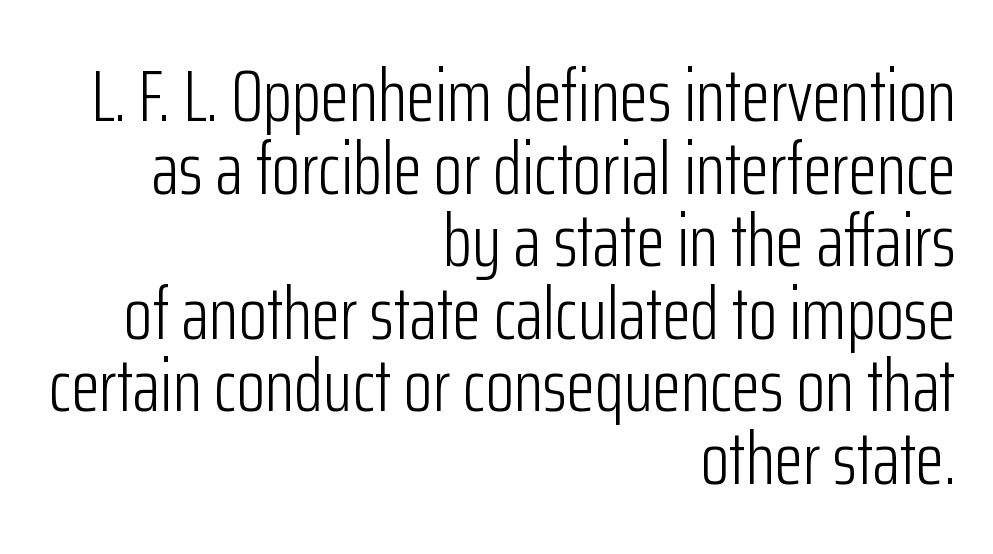
Check under the words: just untouched page. Cramped leading. Character widths vary here, with narrow letters taking less room than wide ones. The font family rendered here belongs to the sans-serif group. The compositor pushed each line to the right boundary. Think standard paragraph weight, or any step lighter than that.
